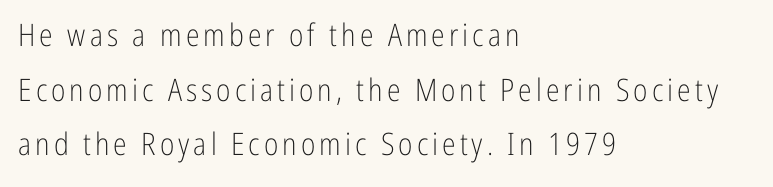
{"serif": "no", "italic": "no", "bold": "no", "weight": "light", "width": "condensed", "stroke_contrast": "low", "x_height": "medium", "monospaced": "no", "underline": "no", "align": "left", "line_spacing_ratio": 1.76, "glyph_px": 31}
